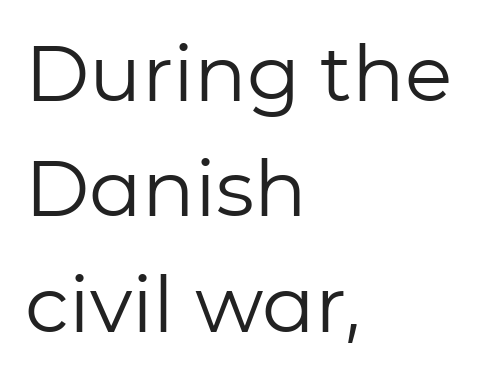
Character widths vary here, with narrow letters taking less room than wide ones. Letter spacing: default. Each new line begins a customary step beneath the previous one. Glance below the letters and you will spot only blank space. Leftover space on each line is placed entirely after the last word. Check where the strokes stop: nothing finishes them off — pure sans.
